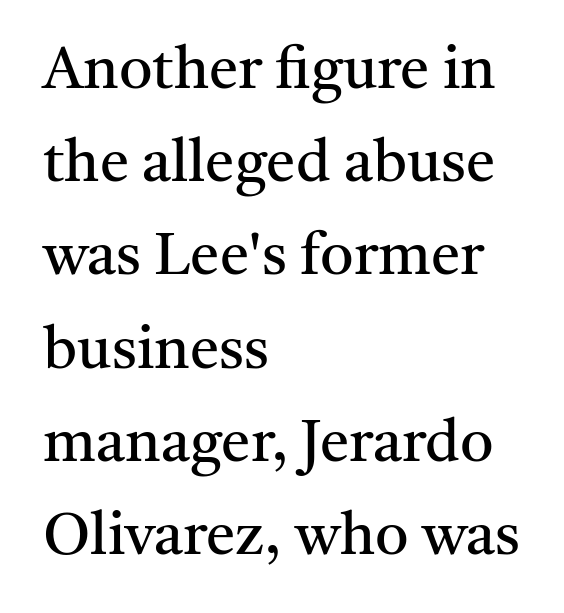
Q: Is the text bold? A: No.
Q: Is the text italic (slanted)? A: No, it is upright.
Q: Is the typeface a serif or a sans-serif typeface? A: Serif.
Q: Is the text underlined? A: No.
Q: How is the paragraph aligned? A: Left-aligned.
Q: Is the spacing between letters normal or unusually wide? A: Normal.
Q: Is the spacing between lines tight, normal or loose? A: Normal.
Q: Width (condensed, normal, or wide)? A: Normal.
Q: Stroke contrast? A: Medium.
Q: x-height? A: Medium.
Q: Monospaced? A: No.
